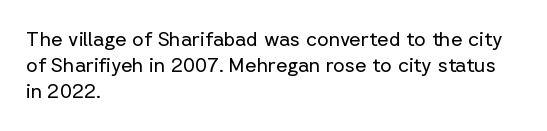
No chunkiness to these letters — they're not bold. Alignment: flush left. Do the letters lean? They stand straight. Horizontal bands of white between lines are of average thickness. Has an underline been added? It has not. Is the letter spacing exaggerated? No — it looks like the ordinary default.
